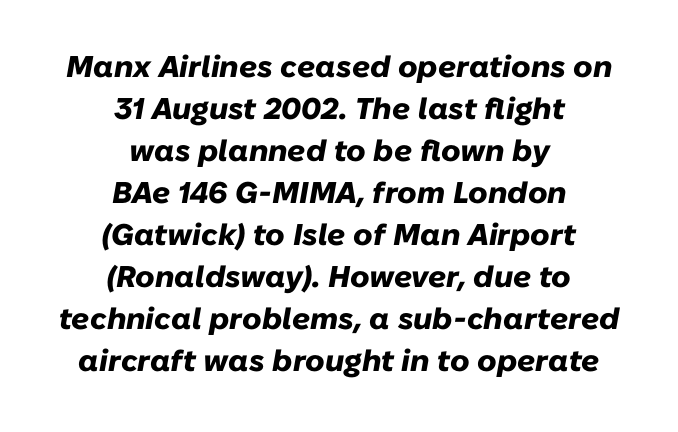
Q: Is the text bold? A: Yes.
Q: Is the text italic (slanted)? A: Yes, it leans right by about 10 degrees.
Q: Is the text underlined? A: No.
Q: How is the paragraph aligned? A: Centered.
Q: Is the spacing between letters normal or unusually wide? A: Normal.
Q: Is the spacing between lines tight, normal or loose? A: Normal.
Q: Width (condensed, normal, or wide)? A: Normal.
Q: Stroke contrast? A: Low.
Q: x-height? A: Medium.
Q: Monospaced? A: No.
